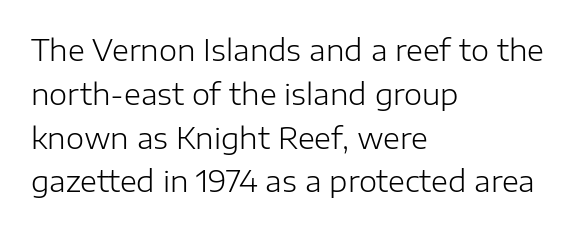
Q: Is the text bold? A: No.
Q: Is the text italic (slanted)? A: No, it is upright.
Q: Is the typeface a serif or a sans-serif typeface? A: Sans-serif.
Q: Is the text underlined? A: No.
Q: How is the paragraph aligned? A: Left-aligned.
Q: Is the spacing between letters normal or unusually wide? A: Normal.
Q: Is the spacing between lines tight, normal or loose? A: Normal.
Q: Width (condensed, normal, or wide)? A: Normal.
Q: Stroke contrast? A: Low.
Q: x-height? A: Medium.
Q: Monospaced? A: No.
